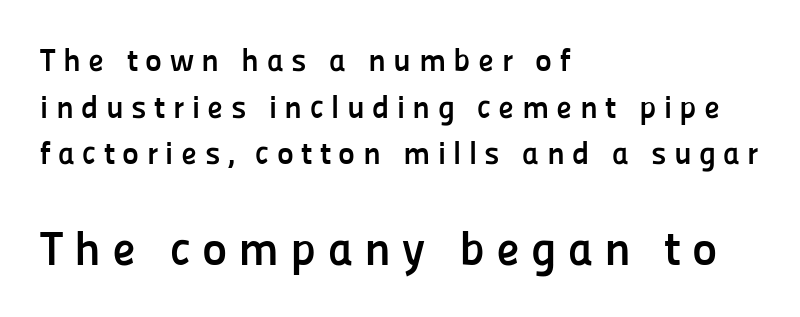
{"serif": "no", "italic": "no", "bold": "yes", "weight": "semibold", "width": "normal", "stroke_contrast": "low", "x_height": "medium", "monospaced": "no", "underline": "no", "align": "left", "line_spacing": "normal", "line_spacing_ratio": 1.46, "letter_spacing": "wide", "letter_spacing_em": 0.23, "larger_block": "second", "size_ratio": 1.5, "glyph_px": 48}
